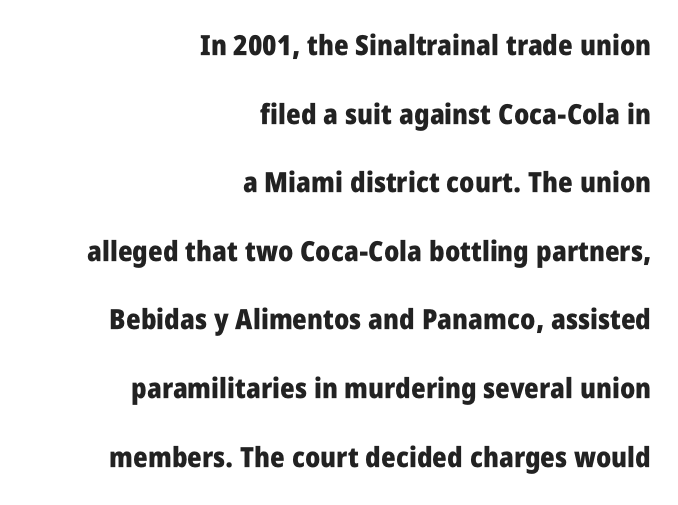
{"serif": "no", "italic": "no", "bold": "yes", "weight": "heavy", "width": "condensed", "stroke_contrast": "low", "x_height": "large", "monospaced": "no", "underline": "no", "align": "right", "line_spacing": "loose", "line_spacing_ratio": 2.45, "letter_spacing": "normal", "letter_spacing_em": 0.0, "glyph_px": 28}
